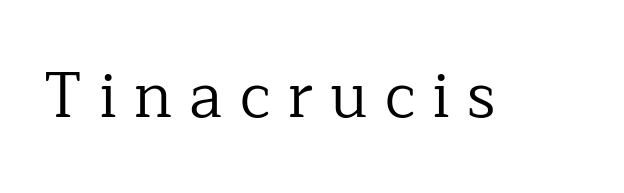
How are the letters spaced? Widely, with obvious added tracking. Proportional: the letters do not fall into vertical columns. This reads as an unemphasized weight, regular at the heaviest. Nope, not italic — everything's standing straight. No word sits above an underline.
